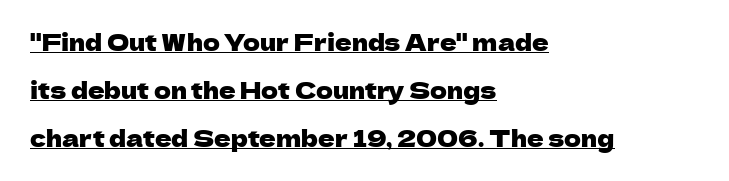
{"italic": "no", "underline": "yes", "align": "left", "line_spacing": "loose", "line_spacing_ratio": 2.09, "letter_spacing": "normal", "letter_spacing_em": 0.0, "glyph_px": 23}
